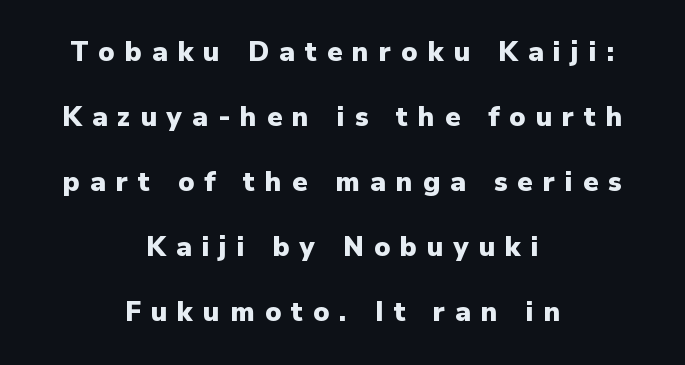
These lines have a slow, spaced-out rhythm from letter to letter. Descenders hang freely into open space. The font's upright variant was chosen for this text. Set as a true bold cut, around the 700 mark. Teacher's note: observe the equal gaps on both sides — that is centered alignment. Leading: increased.
